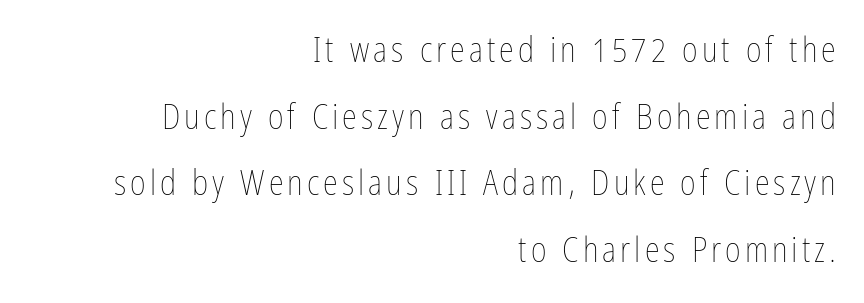
A great deal of white space separates one row of letters from the next. Check under the words: just untouched page. Teacher's note: observe the even right margin — that is flush-right alignment. Here the designer chose a conventional face with non-uniform glyph widths.
